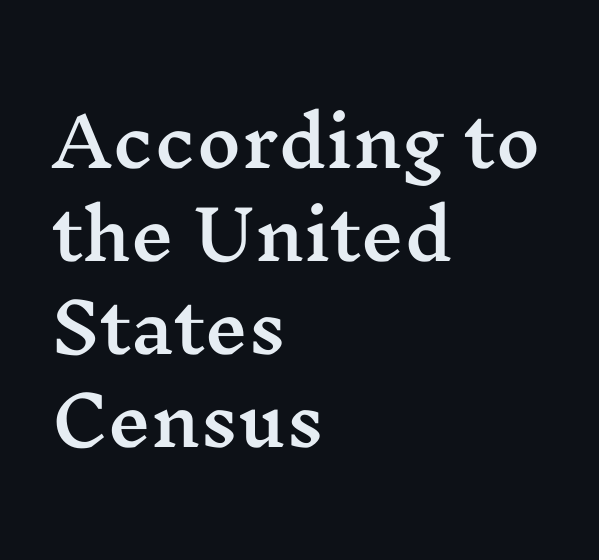
Q: Is the text italic (slanted)? A: No, it is upright.
Q: Is the typeface a serif or a sans-serif typeface? A: Serif.
Q: Is the text underlined? A: No.
Q: How is the paragraph aligned? A: Left-aligned.
Q: Is the spacing between letters normal or unusually wide? A: Normal.
Q: Is the spacing between lines tight, normal or loose? A: Normal.
Q: Width (condensed, normal, or wide)? A: Wide.
Q: Stroke contrast? A: Medium.
Q: x-height? A: Medium.
Q: Monospaced? A: No.
